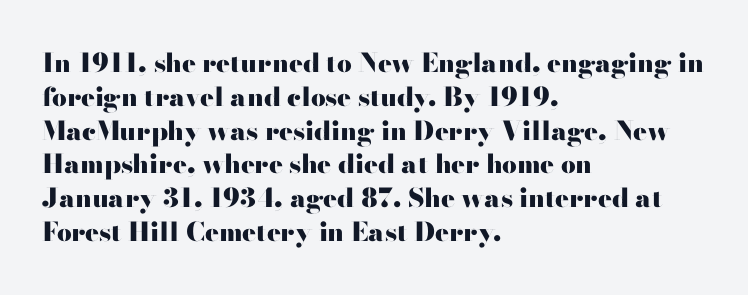
Q: Is the text bold? A: Yes.
Q: Is the text italic (slanted)? A: No, it is upright.
Q: Is the text underlined? A: No.
Q: How is the paragraph aligned? A: Left-aligned.
Q: Is the spacing between letters normal or unusually wide? A: Normal.
Q: Is the spacing between lines tight, normal or loose? A: Normal.
